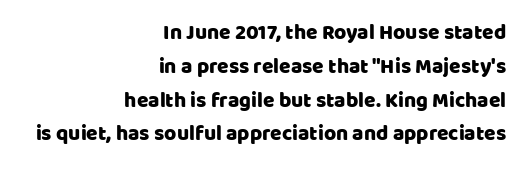
Characters follow at the spacing the type designer built in. The baseline area is clear. What's the leading like? Ordinary, nothing unusual. This rendering uses right alignment, leaving the left contour irregular.
